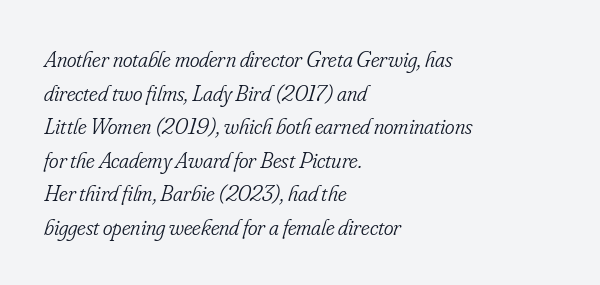
{"italic": "yes", "lean": "right", "slant_degrees": 16, "bold": "no", "underline": "no", "align": "left", "line_spacing": "normal", "line_spacing_ratio": 1.46, "letter_spacing": "normal", "letter_spacing_em": 0.0, "glyph_px": 23}
